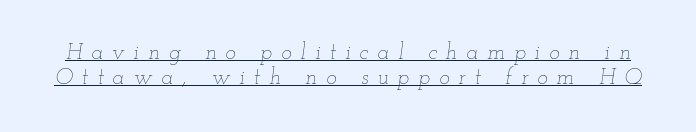
Q: Is the text bold? A: No.
Q: Is the text italic (slanted)? A: Yes, it leans right by about 12 degrees.
Q: Is the text underlined? A: Yes.
Q: Is the spacing between letters normal or unusually wide? A: Unusually wide.
Q: Is the spacing between lines tight, normal or loose? A: Tight.
